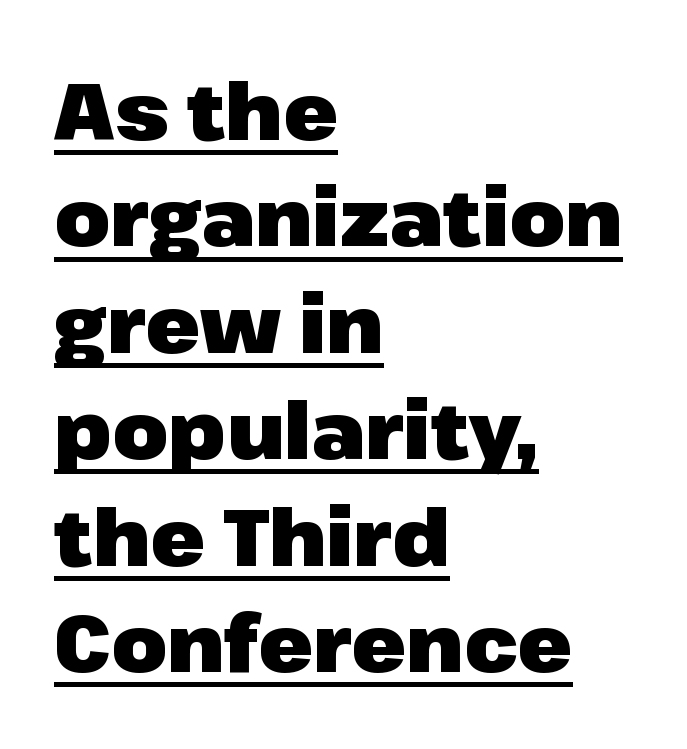
{"serif": "no", "italic": "no", "bold": "yes", "weight": "heavy", "width": "normal", "stroke_contrast": "low", "x_height": "medium", "monospaced": "no", "underline": "yes", "align": "left", "line_spacing": "normal", "line_spacing_ratio": 1.33, "letter_spacing": "normal", "letter_spacing_em": 0.0, "glyph_px": 80}
